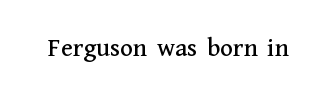
Q: Is the text italic (slanted)? A: No, it is upright.
Q: Is the text underlined? A: No.
Q: Is the spacing between letters normal or unusually wide? A: Normal.
